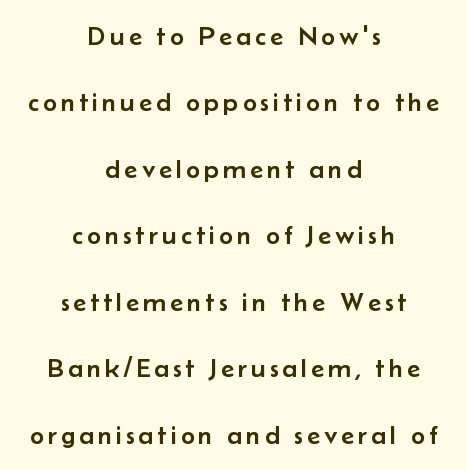
The block of text is sparse from top to bottom, with ample space between rows. Notice how the passage keeps no hard edge, just a central spine. Posture: upright roman. The strip under each line holds only bare page.
